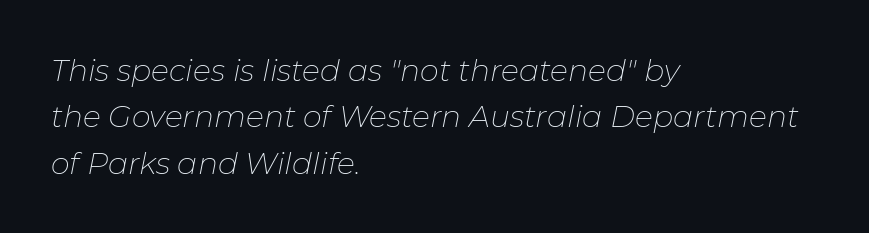
The letterforms sit at book weight or below. Honestly, the row spacing looks completely unremarkable. Type without underlining. An italicized treatment has been applied to the whole sample. Here the designer chose a conventional face with non-uniform glyph widths. Notice how the passage keeps a crisp vertical edge on the left only.
